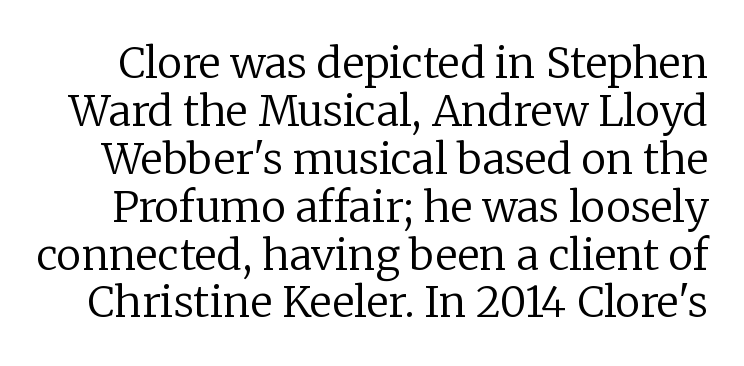
The image shows 42 px regular-weight serif type, upright; set tight line spacing (1.14x), normal letter spacing, not underlined; low stroke contrast and a medium x-height.
